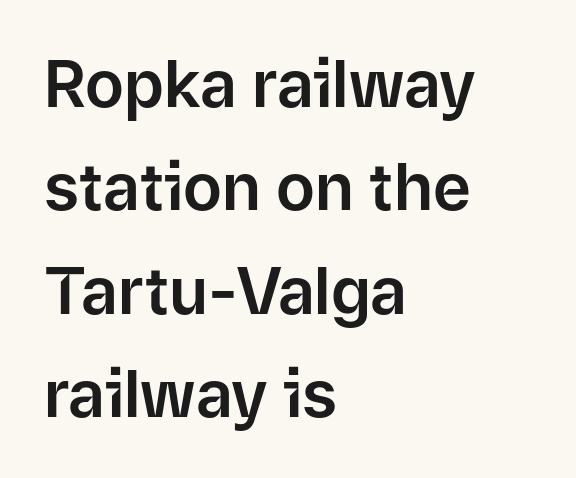
{"serif": "no", "italic": "no", "width": "normal", "stroke_contrast": "low", "x_height": "medium", "monospaced": "no", "underline": "no", "align": "left", "line_spacing": "normal", "line_spacing_ratio": 1.59, "letter_spacing": "normal", "letter_spacing_em": 0.0, "glyph_px": 65}
